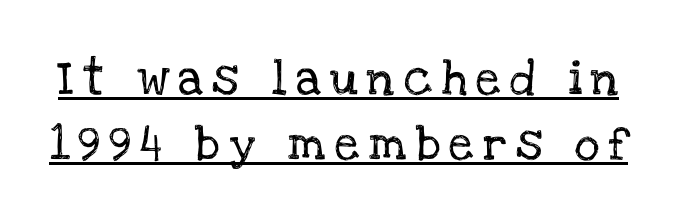
Q: Is the text italic (slanted)? A: No, it is upright.
Q: Is the typeface a serif or a sans-serif typeface? A: Serif.
Q: Is the text underlined? A: Yes.
Q: Is the spacing between letters normal or unusually wide? A: Unusually wide.
Q: Width (condensed, normal, or wide)? A: Normal.
Q: Stroke contrast? A: Low.
Q: x-height? A: Large.
Q: Monospaced? A: No.
